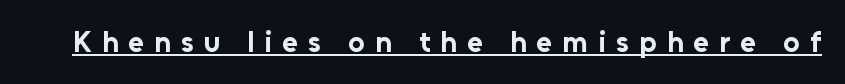
Q: Is the text bold? A: Yes.
Q: Is the text italic (slanted)? A: No, it is upright.
Q: Is the typeface a serif or a sans-serif typeface? A: Sans-serif.
Q: Is the text underlined? A: Yes.
Q: Is the spacing between letters normal or unusually wide? A: Unusually wide.
Q: Width (condensed, normal, or wide)? A: Normal.
Q: Stroke contrast? A: Low.
Q: x-height? A: Medium.
Q: Monospaced? A: No.
